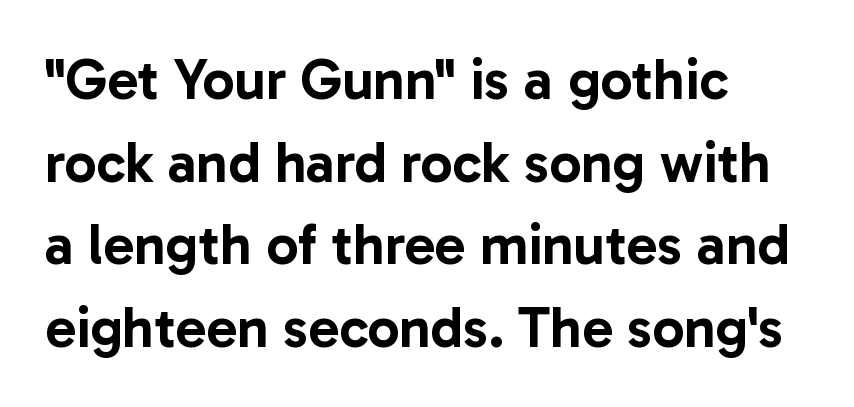
{"serif": "no", "italic": "no", "width": "normal", "stroke_contrast": "low", "x_height": "medium", "monospaced": "no", "underline": "no", "align": "left", "line_spacing": "normal", "line_spacing_ratio": 1.45, "letter_spacing": "normal", "letter_spacing_em": 0.0, "glyph_px": 57}
